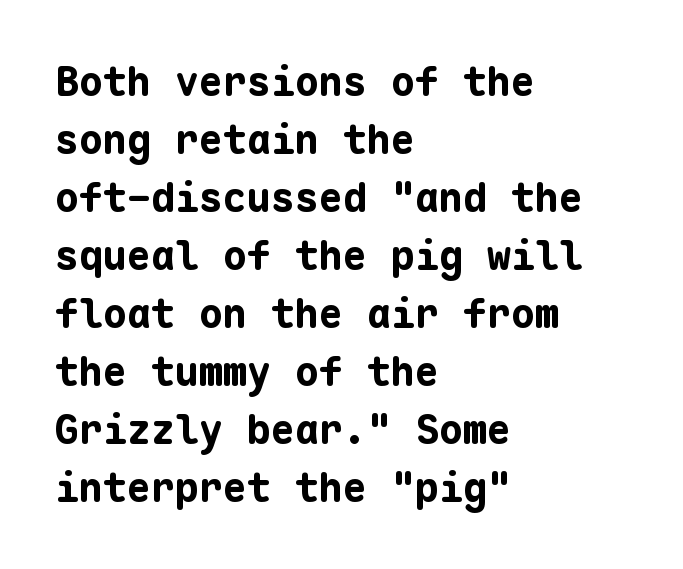
Nothing sits at the stroke ends, so this counts as sans-serif. The rendering uses typewriter-style spacing with identical character cells. The passage shown is not underscored anywhere. In terms of leading, this rendering sits right in the middle.
